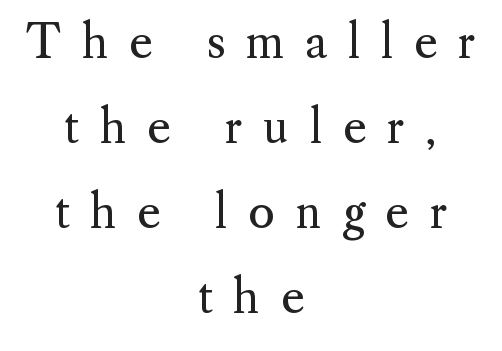
{"serif": "yes", "italic": "no", "bold": "no", "weight": "regular", "width": "normal", "stroke_contrast": "medium", "x_height": "small", "monospaced": "no", "underline": "no", "align": "center", "line_spacing_ratio": 1.89, "letter_spacing": "wide", "letter_spacing_em": 0.46, "glyph_px": 45}
